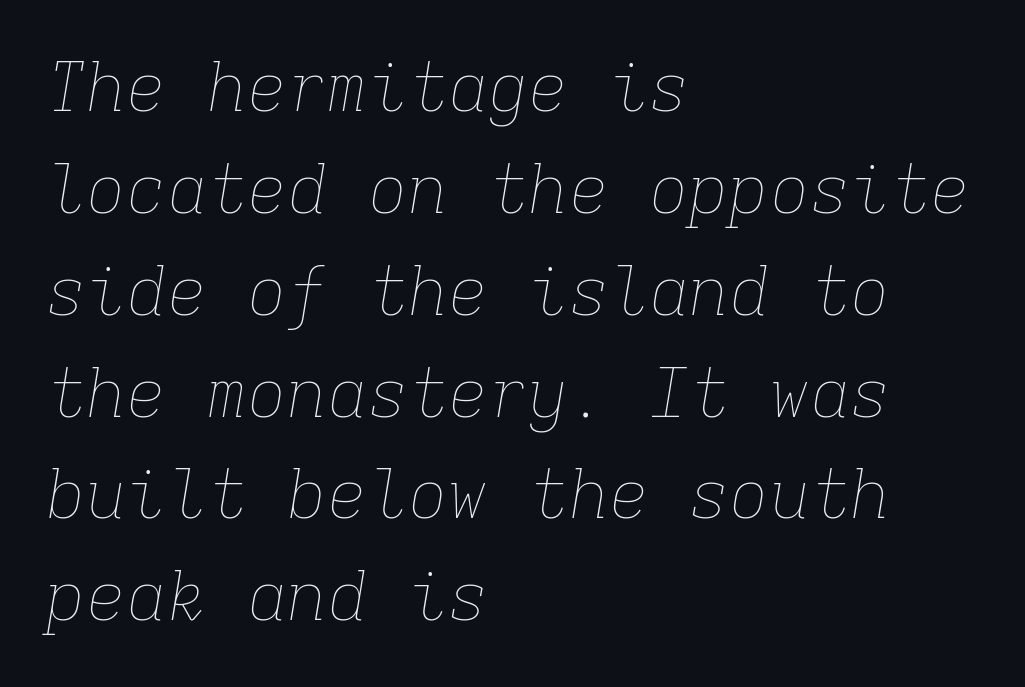
Q: Is the text bold? A: No.
Q: Is the text italic (slanted)? A: Yes, it leans right by about 9 degrees.
Q: Is the text underlined? A: No.
Q: How is the paragraph aligned? A: Left-aligned.
Q: Is the spacing between letters normal or unusually wide? A: Normal.
Q: Is the spacing between lines tight, normal or loose? A: Normal.
Q: Width (condensed, normal, or wide)? A: Normal.
Q: Stroke contrast? A: Low.
Q: x-height? A: Medium.
Q: Monospaced? A: Yes.
